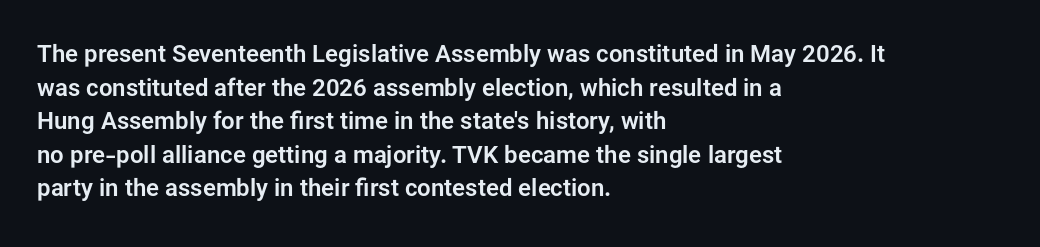
{"italic": "no", "underline": "no", "align": "left", "line_spacing": "normal", "line_spacing_ratio": 1.4, "letter_spacing": "normal", "letter_spacing_em": 0.0, "glyph_px": 24}
